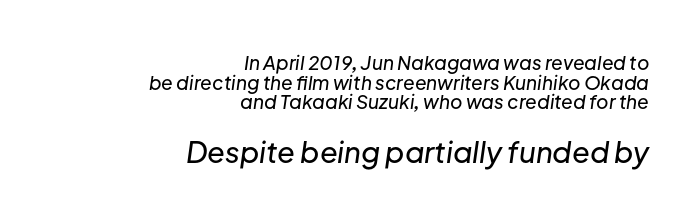
{"italic": "yes", "lean": "right", "slant_degrees": 8, "width": "normal", "stroke_contrast": "low", "x_height": "medium", "monospaced": "no", "underline": "no", "align": "right", "line_spacing": "tight", "line_spacing_ratio": 1.03, "letter_spacing": "normal", "letter_spacing_em": 0.0, "larger_block": "second", "size_ratio": 1.53, "glyph_px": 29}
